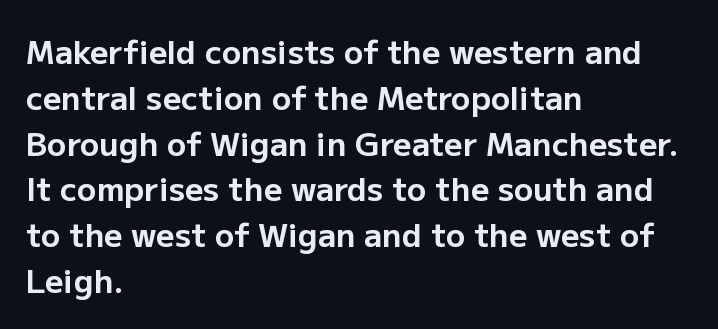
The image shows 32 px bold sans-serif type, upright; set left-aligned, normal line spacing (1.43x), normal letter spacing, not underlined; low stroke contrast and a medium x-height.
